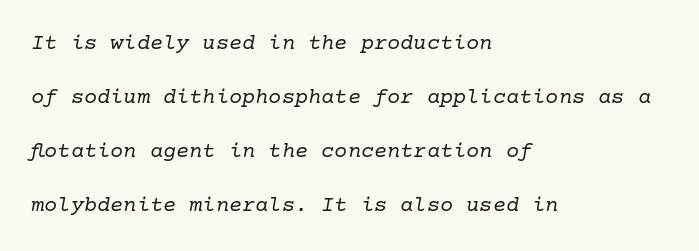
{"italic": "yes", "lean": "right", "slant_degrees": 10, "bold": "no", "underline": "no", "align": "left", "line_spacing": "loose", "line_spacing_ratio": 2.46, "letter_spacing": "normal", "letter_spacing_em": 0.0, "glyph_px": 22}
